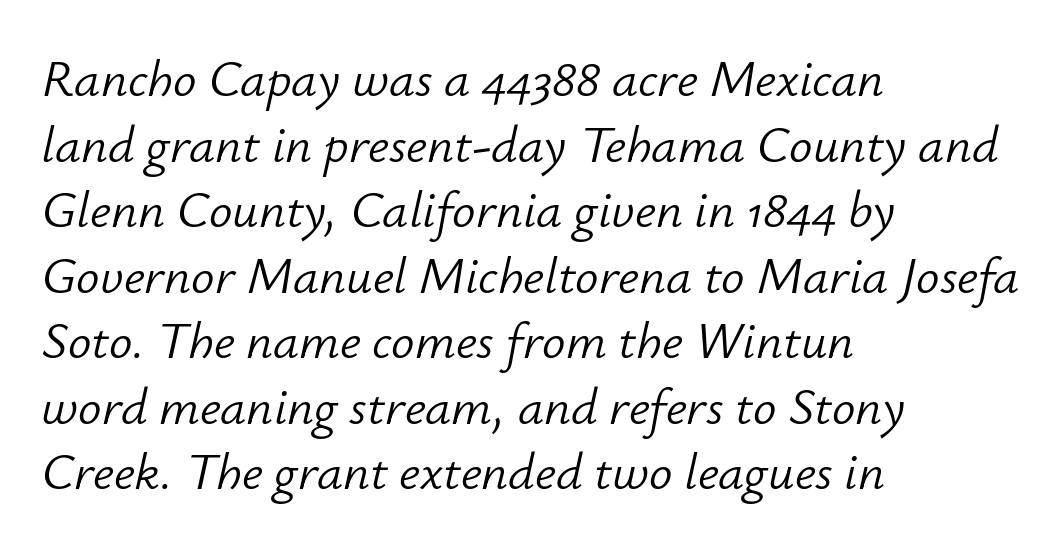
The image shows 52 px light type, italic (leaning right); set left-aligned, normal line spacing (1.26x), normal letter spacing, not underlined; low stroke contrast and a small x-height.
